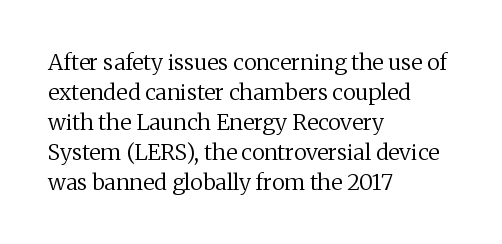
Reading down the column, the eye jumps a familiar distance to each next line. Left-aligned paragraph, ragged on the right. Check under the words: just untouched page. Nope, not italic — everything's standing straight.
